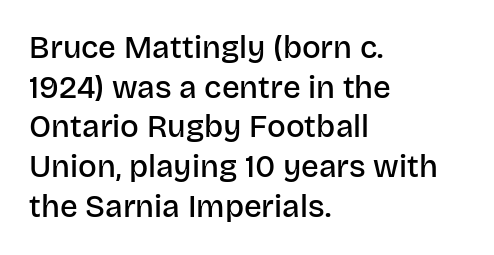
The image shows 31 px semibold sans-serif type, upright; set left-aligned, normal line spacing (1.28x), normal letter spacing, not underlined; low stroke contrast and a large x-height.
